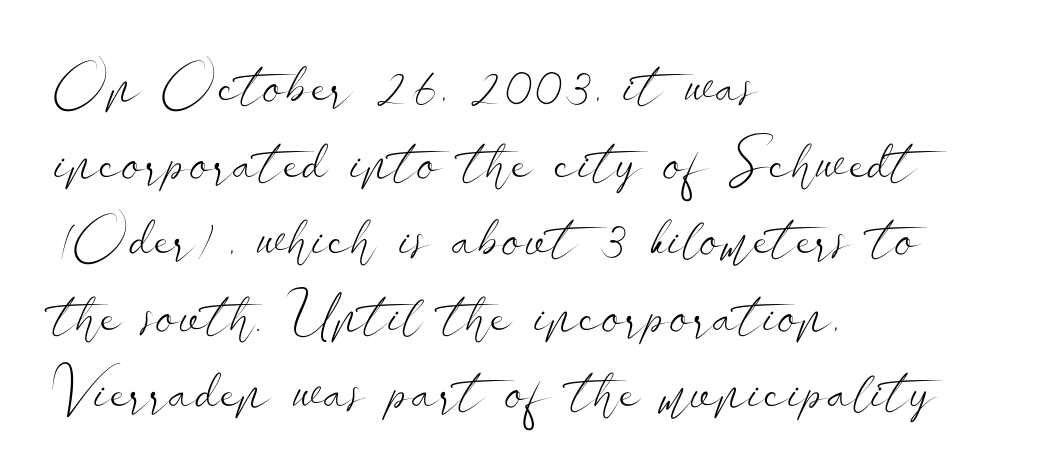
The image shows 58 px light, wide sans-serif type; set left-aligned, normal line spacing (1.32x), normal letter spacing, not underlined; low stroke contrast and a small x-height.
